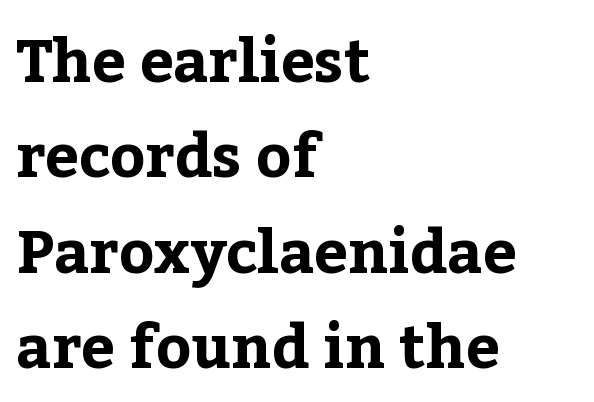
The image shows 60 px bold serif type, upright; set left-aligned, normal line spacing (1.59x), normal letter spacing, not underlined; low stroke contrast and a medium x-height.
